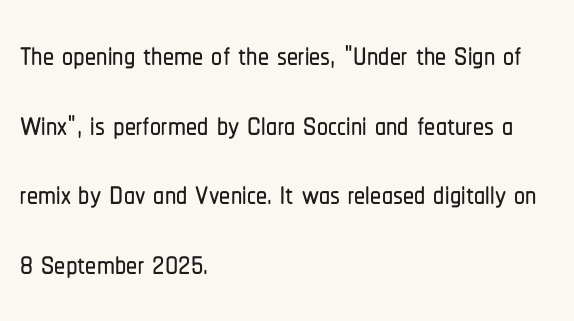
Q: Is the text italic (slanted)? A: No, it is upright.
Q: Is the typeface a serif or a sans-serif typeface? A: Sans-serif.
Q: Is the text underlined? A: No.
Q: How is the paragraph aligned? A: Left-aligned.
Q: Is the spacing between letters normal or unusually wide? A: Normal.
Q: Is the spacing between lines tight, normal or loose? A: Normal.
Q: Width (condensed, normal, or wide)? A: Condensed.
Q: Stroke contrast? A: Low.
Q: x-height? A: Medium.
Q: Monospaced? A: No.
